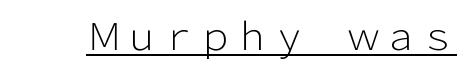
{"serif": "no", "italic": "no", "bold": "no", "weight": "light", "width": "normal", "stroke_contrast": "low", "x_height": "medium", "monospaced": "no", "underline": "yes", "letter_spacing": "normal", "letter_spacing_em": 0.0, "glyph_px": 37}
